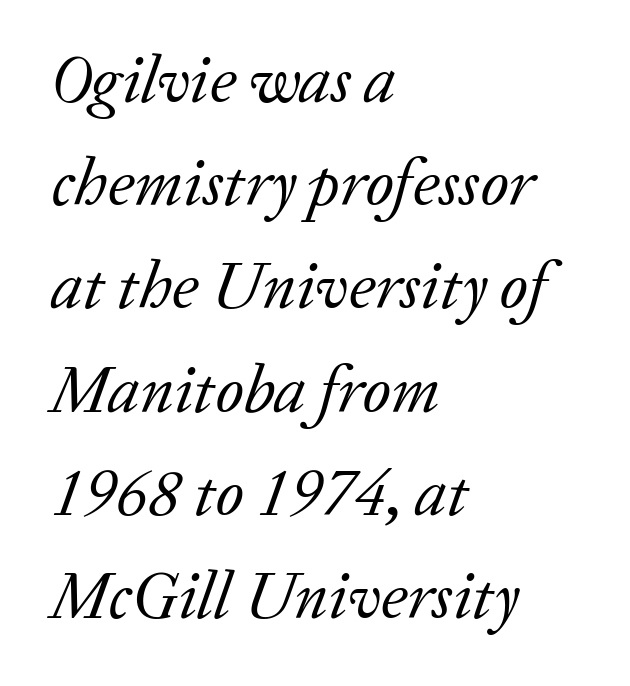
Line starts are locked; line ends wander. The rendering keeps characters at their native spacing. The strip under each line holds only bare page. Looks like regular typesetting: each glyph gets only the width it needs. The characters display serif detailing at their extremities.
